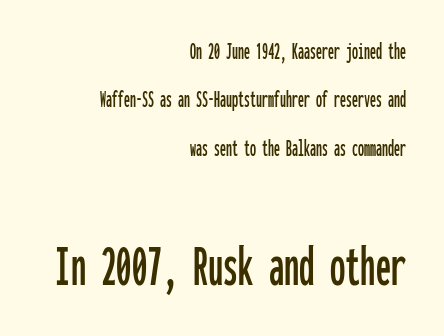
The image shows 61 px condensed sans-serif type, upright, monospaced; set right-aligned, loose line spacing (2.02x), normal letter spacing, not underlined; the second (bottom) block is 2.54x larger; low stroke contrast and a medium x-height.
